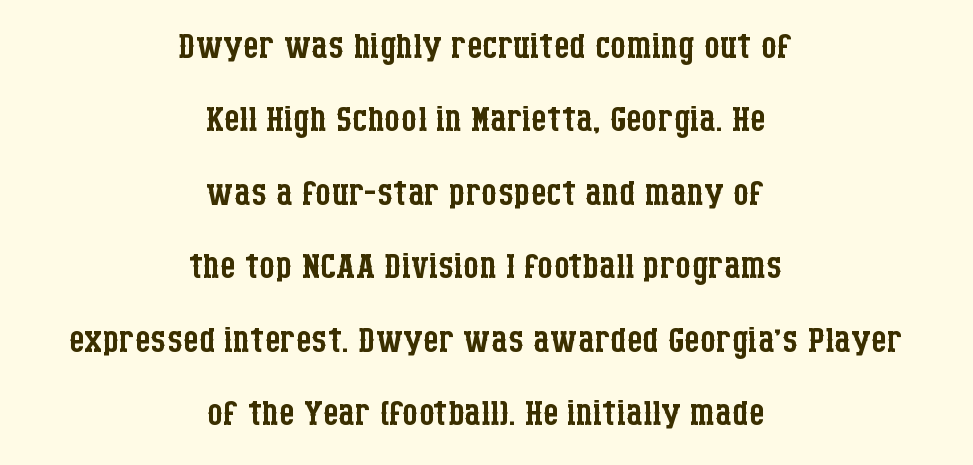
The image shows 50 px regular-weight, condensed serif type, upright; set centered, normal line spacing (1.47x), normal letter spacing, not underlined; low stroke contrast and a large x-height.
